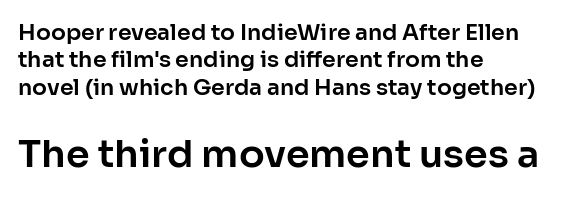
{"serif": "no", "italic": "no", "width": "normal", "stroke_contrast": "low", "x_height": "medium", "monospaced": "no", "underline": "no", "align": "left", "line_spacing_ratio": 1.24, "letter_spacing": "normal", "letter_spacing_em": 0.0, "larger_block": "second", "size_ratio": 1.73, "glyph_px": 38}
